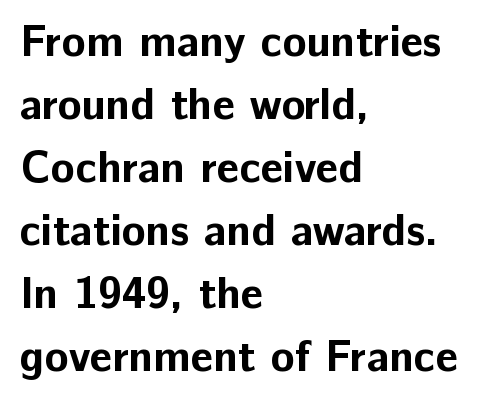
{"serif": "no", "italic": "no", "bold": "yes", "weight": "bold", "width": "normal", "stroke_contrast": "low", "x_height": "medium", "monospaced": "no", "underline": "no", "align": "left", "line_spacing": "normal", "line_spacing_ratio": 1.43, "letter_spacing": "normal", "letter_spacing_em": 0.0, "glyph_px": 44}
